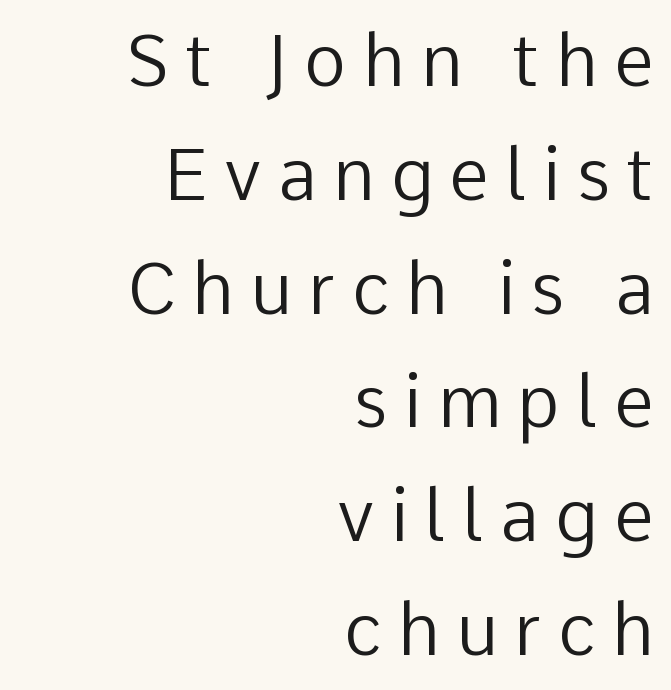
Compared with typical paragraphs, the rows here are spaced about the same. Regarding serifs, this sample does without them. The typesetter chose a ragged-left arrangement here. Characters follow at a spacing far wider than the type designer built in. The passage shown is not underscored anywhere. Character widths vary here, with narrow letters taking less room than wide ones.
